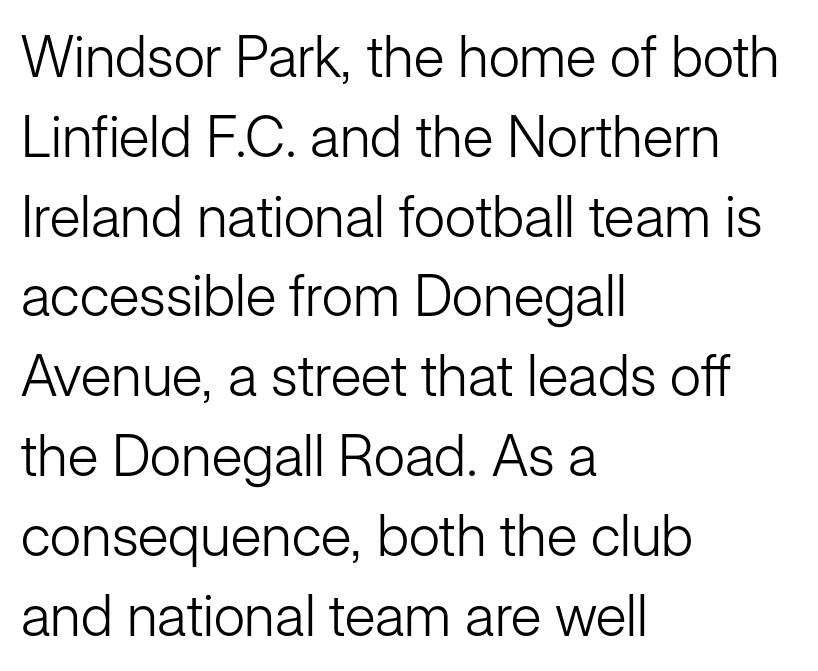
{"serif": "no", "italic": "no", "bold": "no", "weight": "light", "width": "normal", "stroke_contrast": "low", "x_height": "medium", "monospaced": "no", "underline": "no", "align": "left", "line_spacing": "normal", "line_spacing_ratio": 1.4, "letter_spacing": "normal", "letter_spacing_em": 0.0, "glyph_px": 57}
